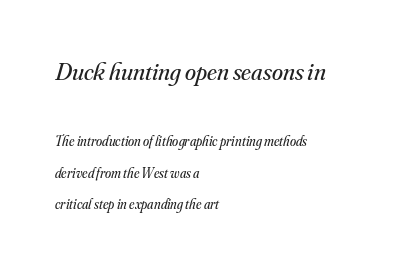
{"italic": "yes", "lean": "right", "slant_degrees": 16, "bold": "no", "underline": "no", "align": "left", "line_spacing": "loose", "line_spacing_ratio": 2.27, "letter_spacing": "normal", "letter_spacing_em": 0.0, "larger_block": "first", "size_ratio": 1.79, "glyph_px": 25}
